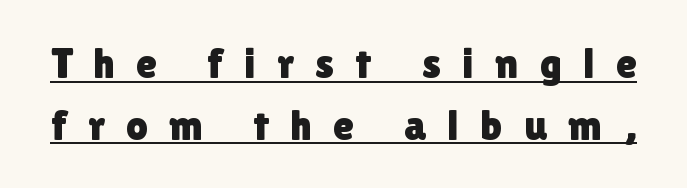
The image shows 43 px sans-serif type, upright; set normal line spacing (1.44x), unusually wide letter spacing (+0.49 em), underlined; low stroke contrast and a medium x-height.
